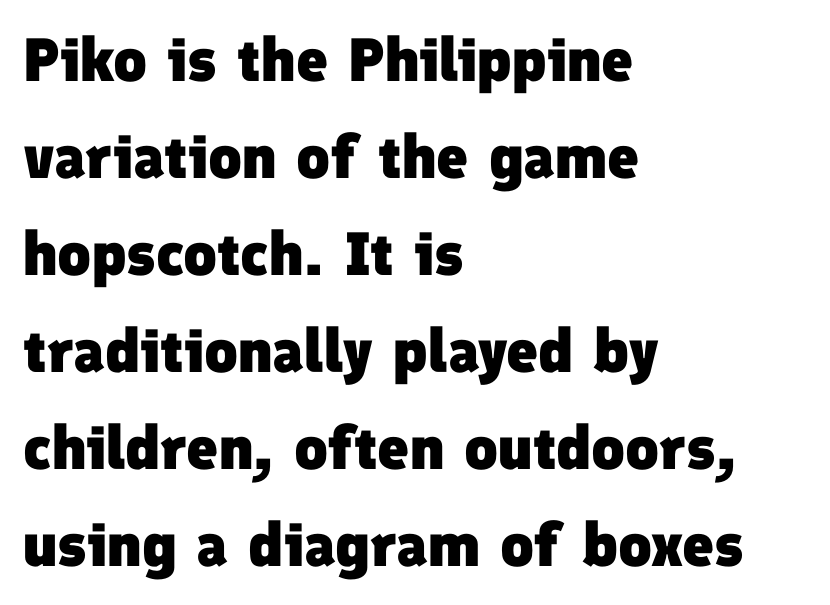
Spacing between characters is what you'd get straight out of the box. The strip under each line holds only bare page. Is there much room between lines? A standard amount, neither cramped nor airy. Alignment: flush left. The rendering uses a bold face; every stroke is thick and dark.
